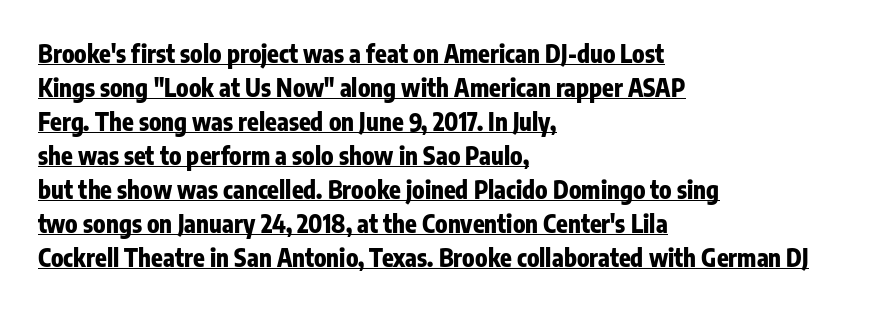
Q: Is the text bold? A: Yes.
Q: Is the text italic (slanted)? A: No, it is upright.
Q: Is the text underlined? A: Yes.
Q: How is the paragraph aligned? A: Left-aligned.
Q: Is the spacing between letters normal or unusually wide? A: Normal.
Q: Is the spacing between lines tight, normal or loose? A: Normal.
